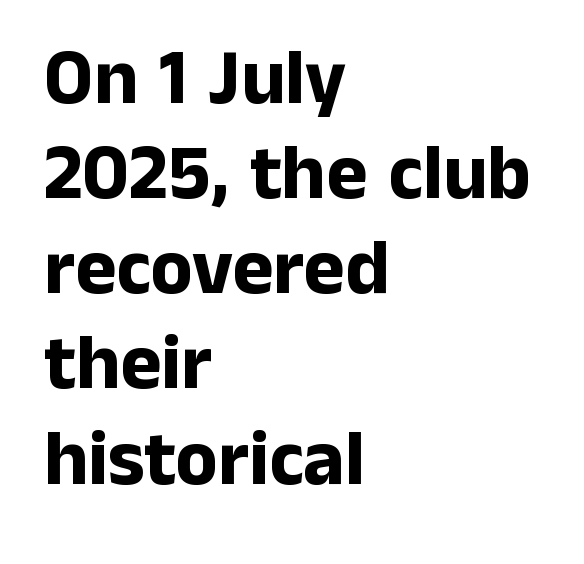
{"serif": "no", "italic": "no", "bold": "yes", "weight": "bold", "width": "normal", "stroke_contrast": "low", "x_height": "medium", "monospaced": "no", "underline": "no", "align": "left", "line_spacing_ratio": 1.22, "letter_spacing": "normal", "letter_spacing_em": 0.0, "glyph_px": 78}
